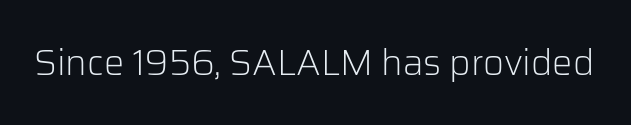
The image shows 36 px light sans-serif type, upright; set normal letter spacing, not underlined; low stroke contrast and a medium x-height.
